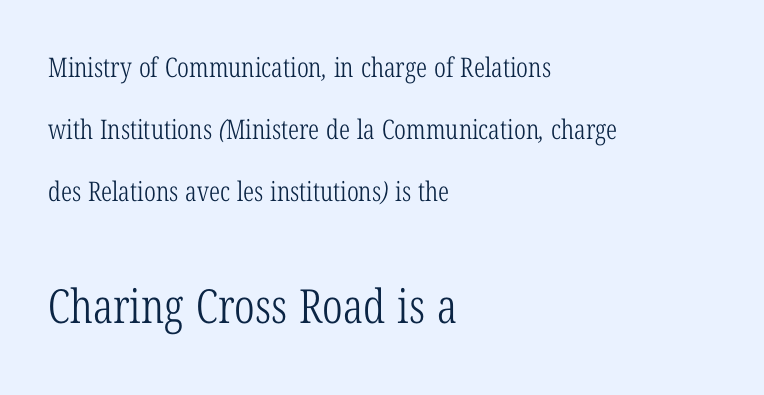
The letters sit at their default tracking, neither squeezed nor spread. The letters advance in unequal steps, a hallmark of proportional type. The characters are drawn with everyday or finer stroke widths. What kind of face is this? One with serifs.
